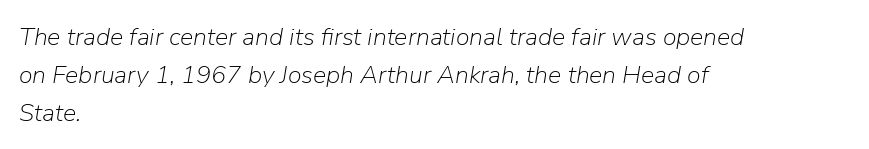
Plain, unruled lines of type. Regarding leading, the lines here are spaced in the standard way. Alignment: flush left. The face used here is rendered with its standard letterfit. Letters have the restrained weight of plain body copy at most. An italicized treatment has been applied to the whole sample.
